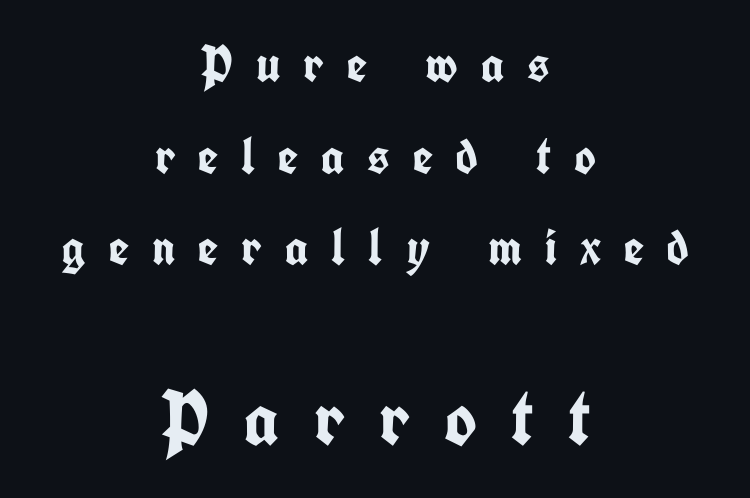
{"serif": "no", "italic": "no", "bold": "yes", "weight": "semibold", "width": "condensed", "stroke_contrast": "low", "x_height": "medium", "monospaced": "no", "underline": "no", "align": "center", "line_spacing_ratio": 1.76, "letter_spacing": "wide", "letter_spacing_em": 0.44, "larger_block": "second", "size_ratio": 1.5, "glyph_px": 78}
